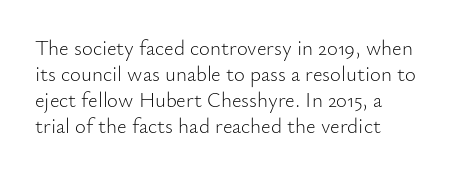
Q: Is the text bold? A: No.
Q: Is the text italic (slanted)? A: No, it is upright.
Q: Is the text underlined? A: No.
Q: Is the spacing between letters normal or unusually wide? A: Normal.
